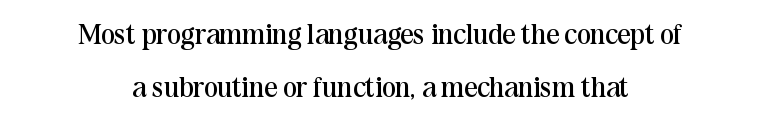
{"serif": "yes", "italic": "no", "bold": "no", "weight": "regular", "width": "normal", "stroke_contrast": "medium", "x_height": "medium", "monospaced": "no", "underline": "no", "align": "center", "line_spacing_ratio": 1.82, "letter_spacing": "normal", "letter_spacing_em": 0.0, "glyph_px": 29}
